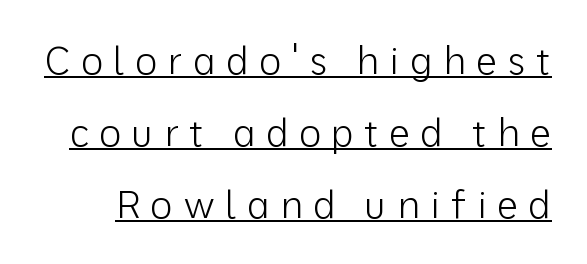
{"serif": "no", "italic": "no", "bold": "no", "weight": "light", "width": "normal", "stroke_contrast": "low", "x_height": "medium", "monospaced": "no", "underline": "yes", "line_spacing_ratio": 1.89, "letter_spacing": "wide", "letter_spacing_em": 0.27, "glyph_px": 38}
